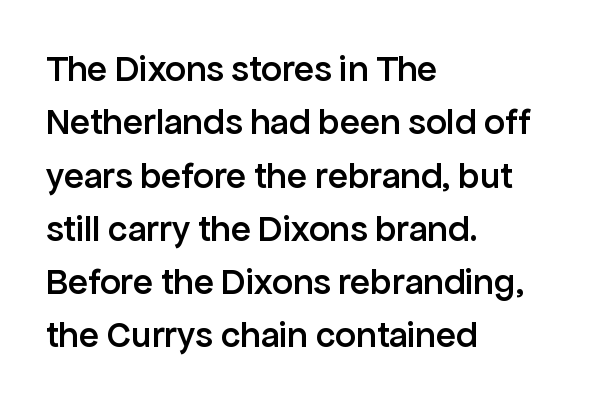
Each letter keeps its own natural width here, so spacing adapts to shape. Characters remain perfectly vertical along every line. The characters look somewhat weighty, a semibold short of true bold. Type style note: lacks serifs. No word sits above an underline.
